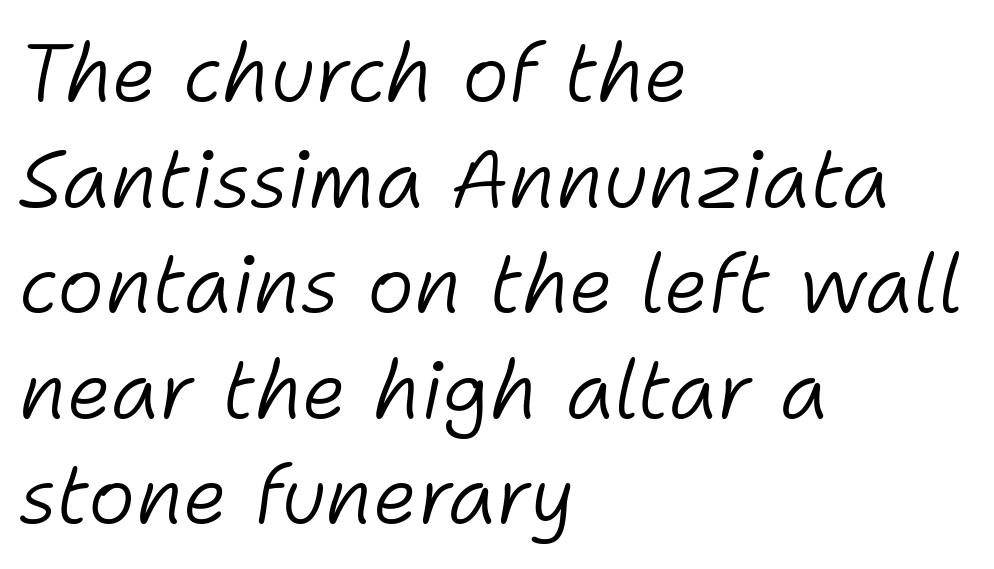
Designer's note — italics engaged. Character widths vary here, with narrow letters taking less room than wide ones. Line starts are locked; line ends wander. The gap between lines stays unmarked. The face used here is rendered with its standard letterfit. This is not heavy type; no bold has been used.
